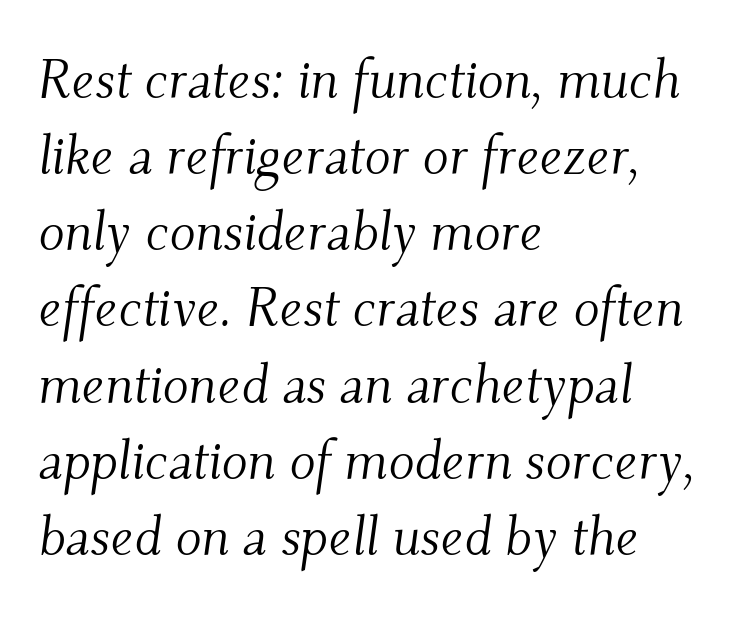
Standard letterfit; no display-style spreading of the glyphs. The rag falls on the right side of this text block. The letters advance in unequal steps, a hallmark of proportional type. The face used here is seriffed, in the tradition of book romans. Rows of type keep a routine distance in the vertical direction.
